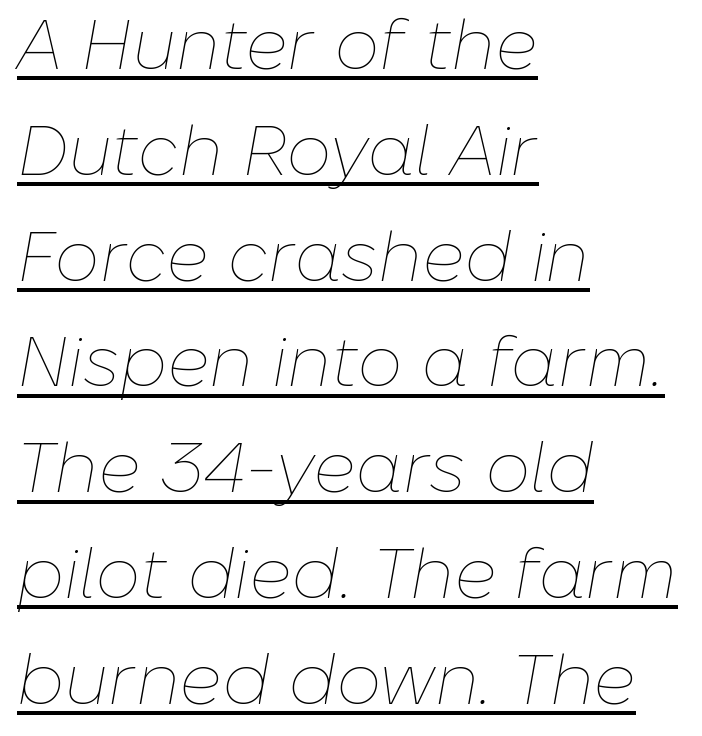
{"italic": "yes", "lean": "right", "slant_degrees": 10, "bold": "no", "weight": "thin", "width": "normal", "stroke_contrast": "low", "x_height": "medium", "monospaced": "no", "underline": "yes", "align": "left", "line_spacing": "normal", "line_spacing_ratio": 1.49, "letter_spacing": "normal", "letter_spacing_em": 0.0, "glyph_px": 71}
